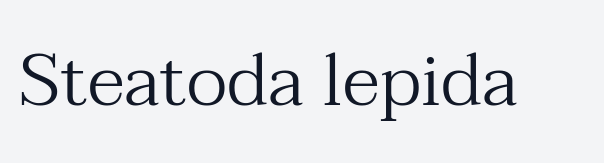
The space directly below the letters is spotless. Characters follow at the spacing the type designer built in. I'd call this a serif setting — the letters wear small feet. Posture: vertical. Bold? No — there's no thickening of the strokes. This sample has the flowing, uneven cadence of proportional lettering.
